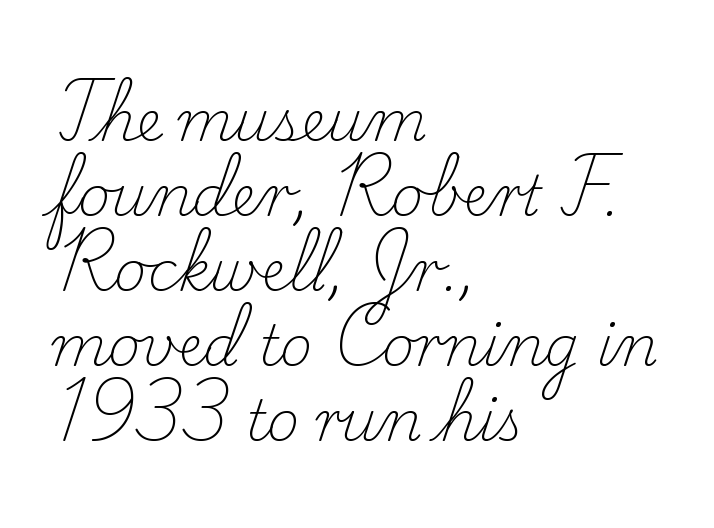
{"serif": "yes", "bold": "no", "weight": "light", "width": "normal", "stroke_contrast": "low", "x_height": "small", "monospaced": "no", "underline": "no", "align": "left", "line_spacing": "normal", "line_spacing_ratio": 1.34, "letter_spacing": "normal", "letter_spacing_em": 0.0, "glyph_px": 56}
